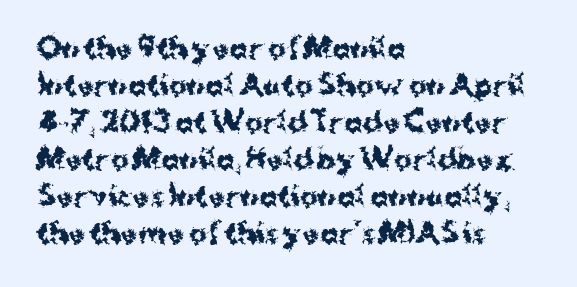
Q: Is the text bold? A: Yes.
Q: Is the text italic (slanted)? A: No, it is upright.
Q: Is the text underlined? A: No.
Q: How is the paragraph aligned? A: Left-aligned.
Q: Is the spacing between letters normal or unusually wide? A: Normal.
Q: Is the spacing between lines tight, normal or loose? A: Normal.
